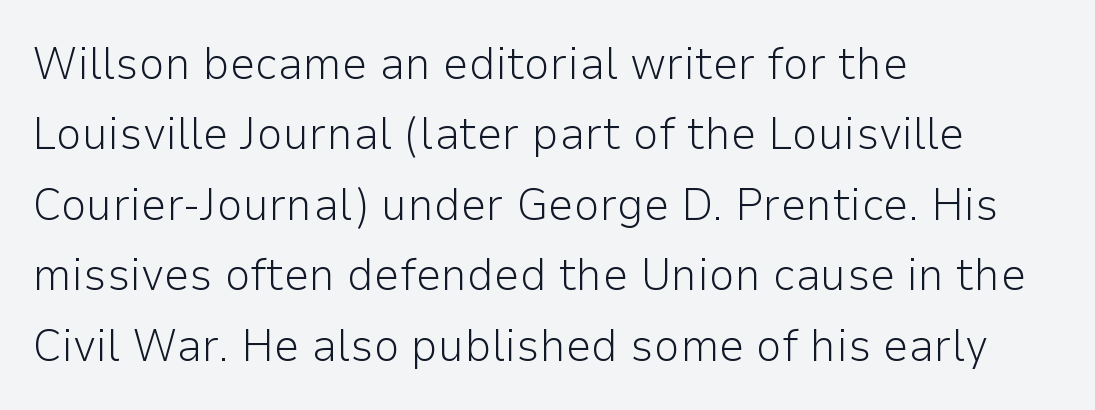
Q: Is the text bold? A: No.
Q: Is the text italic (slanted)? A: No, it is upright.
Q: Is the typeface a serif or a sans-serif typeface? A: Sans-serif.
Q: Is the text underlined? A: No.
Q: How is the paragraph aligned? A: Left-aligned.
Q: Is the spacing between letters normal or unusually wide? A: Normal.
Q: Is the spacing between lines tight, normal or loose? A: Normal.
Q: Width (condensed, normal, or wide)? A: Normal.
Q: Stroke contrast? A: Low.
Q: x-height? A: Medium.
Q: Monospaced? A: No.
